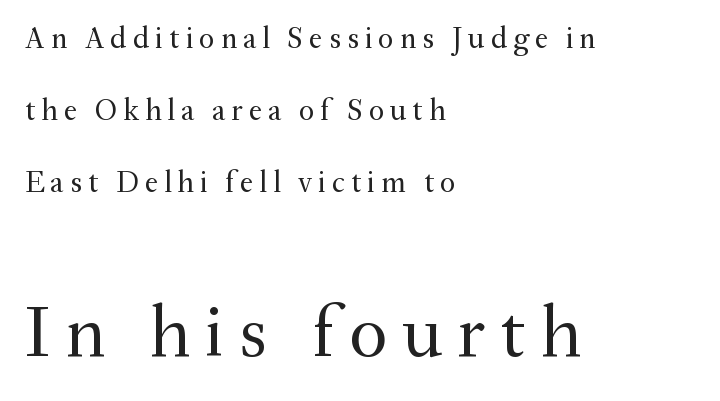
When letters stand straight like this, we call the style roman or upright. What's the leading like? Stretched, with rows far apart. No word sits above an underline. Serifs: yes, visible at the terminals of the letterforms. Typesetter's note — lower block bumped up in size, upper block left smaller. Which margin do the lines hug? The left one — the right edge is uneven.
